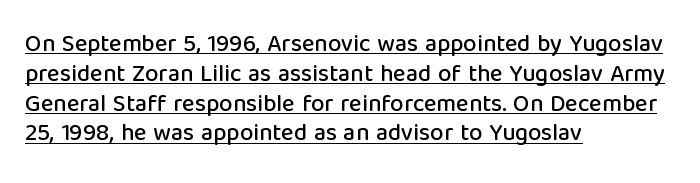
Tracking here is standard; glyphs follow each other at the usual distance. Nope, not italic — everything's standing straight. Each line starts at the same left margin while the right side varies. What decoration does the sample have? An underline.
